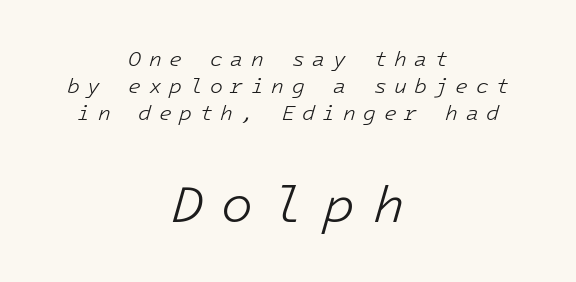
Of the two passages, the one underneath uses the larger point size. Leading: standard. The lettering tilts uniformly, giving the passage an italic look. Stroke mass is kept to a normal reading level or below.
